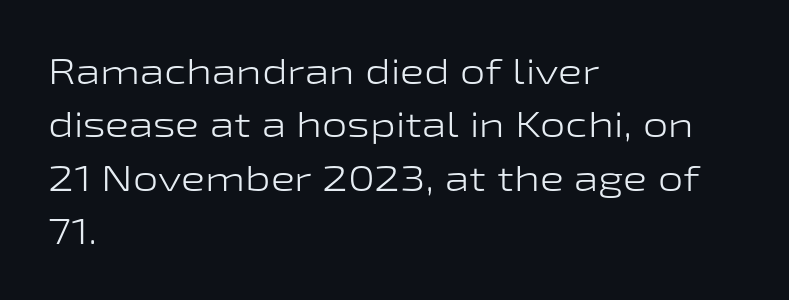
Vertical strokes here are truly vertical. Is this a heavy cut? Hardly; it is regular or lighter. How would I describe the line gaps? Plain and ordinary. Caption: standard tracking, unaltered.
